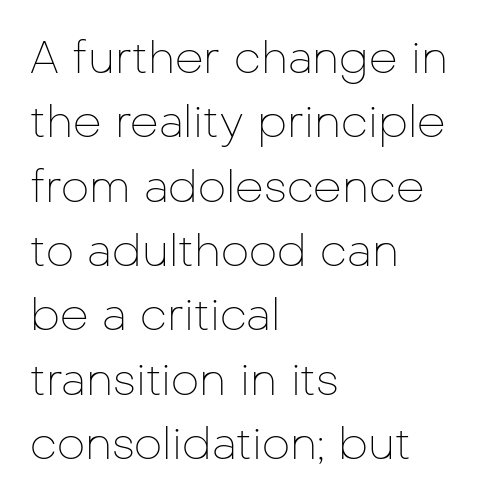
{"serif": "no", "italic": "no", "bold": "no", "weight": "thin", "width": "normal", "stroke_contrast": "low", "x_height": "medium", "monospaced": "no", "underline": "no", "align": "left", "line_spacing": "normal", "line_spacing_ratio": 1.43, "letter_spacing": "normal", "letter_spacing_em": 0.0, "glyph_px": 45}
